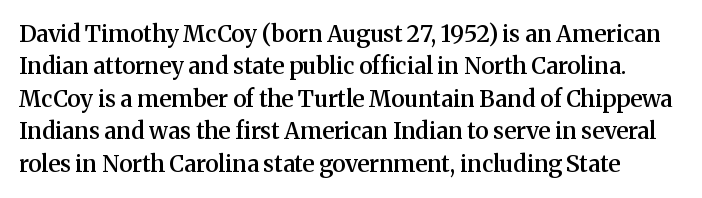
The letters stand upright; this is a roman face. Rows of type keep a routine distance in the vertical direction. This rendering leaves character spacing at its baseline value. Has an underline been added? It has not. Notice the strokes are somewhat thickened but not fully heavy: this is a semibold.
